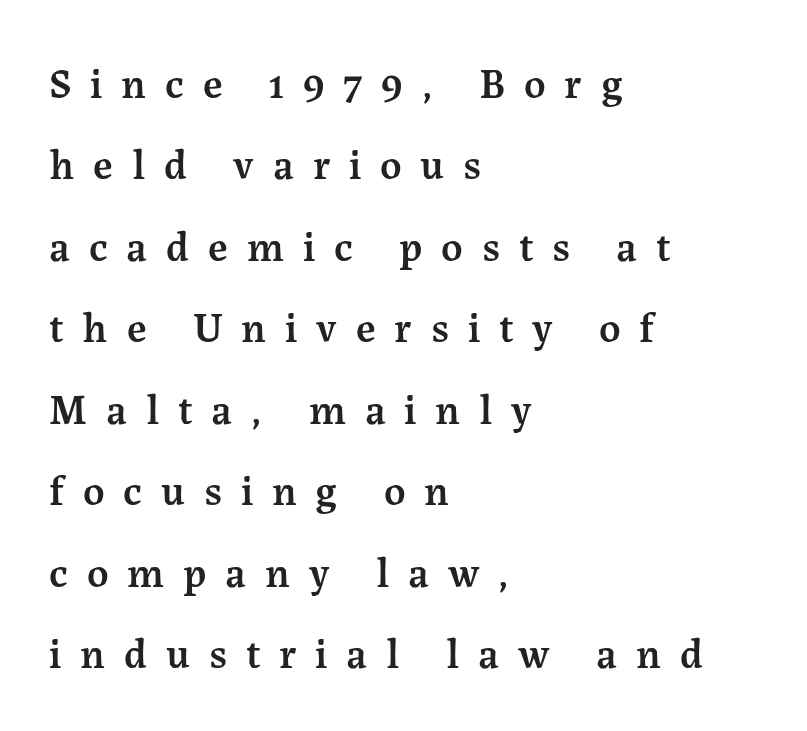
Does the lettering tilt? It doesn't — this is upright. A somewhat darkened texture: the type is semibold rather than bold. The passage shown is typed in a proportional face where columns would drift. The strip under each line holds only bare page.
